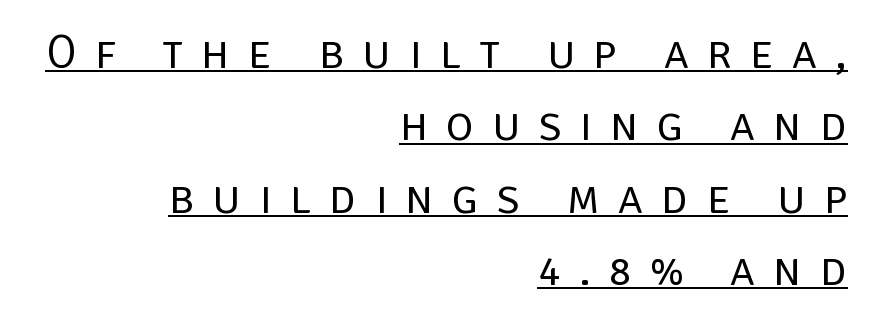
The image shows 47 px regular-weight sans-serif type, upright; set right-aligned, normal line spacing (1.54x), unusually wide letter spacing (+0.39 em), underlined; low stroke contrast and a large x-height.
